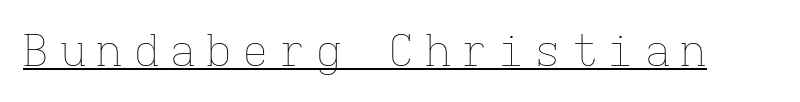
The image shows 44 px thin type, upright, monospaced; set unusually wide letter spacing (+0.23 em), underlined; low stroke contrast and a medium x-height.
